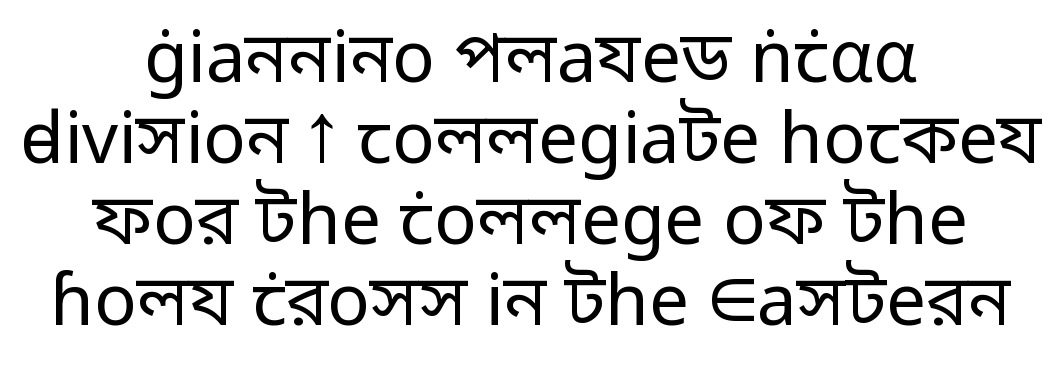
Q: Is the text bold? A: No.
Q: Is the text italic (slanted)? A: No, it is upright.
Q: Is the typeface a serif or a sans-serif typeface? A: Sans-serif.
Q: Is the text underlined? A: No.
Q: How is the paragraph aligned? A: Centered.
Q: Is the spacing between letters normal or unusually wide? A: Normal.
Q: Is the spacing between lines tight, normal or loose? A: Tight.
Q: Width (condensed, normal, or wide)? A: Normal.
Q: Stroke contrast? A: Low.
Q: x-height? A: Medium.
Q: Monospaced? A: No.
